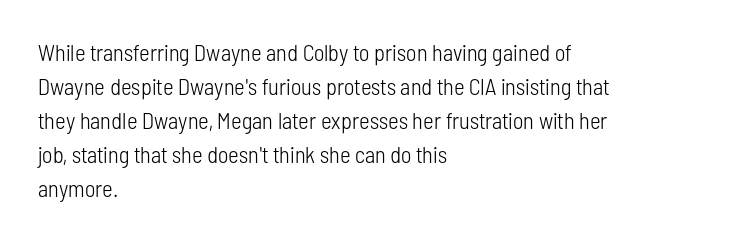
The type sits square on the baseline with zero lean. Stem width sits at or under what a default text font uses. Horizontally, the lines are justified to the leading edge only. This sample keeps an unexceptional amount of space between lines. The space beneath each line is pristine and unruled. There is no visible air inserted between adjacent glyphs.
